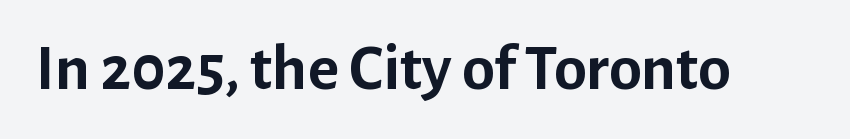
Q: Is the text bold? A: Yes.
Q: Is the text italic (slanted)? A: No, it is upright.
Q: Is the typeface a serif or a sans-serif typeface? A: Sans-serif.
Q: Is the text underlined? A: No.
Q: Is the spacing between letters normal or unusually wide? A: Normal.
Q: Width (condensed, normal, or wide)? A: Normal.
Q: Stroke contrast? A: Low.
Q: x-height? A: Medium.
Q: Monospaced? A: No.
